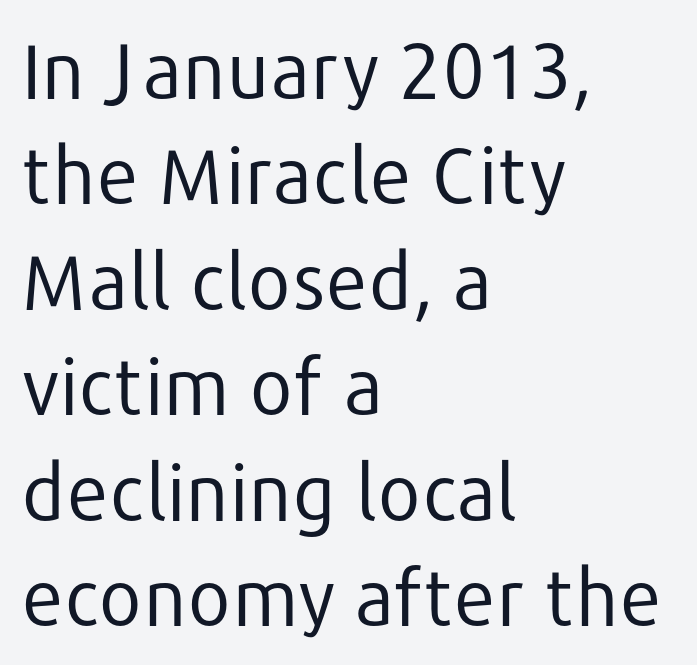
{"serif": "no", "italic": "no", "bold": "no", "weight": "regular", "width": "normal", "stroke_contrast": "low", "x_height": "medium", "monospaced": "no", "underline": "no", "align": "left", "line_spacing": "normal", "line_spacing_ratio": 1.37, "letter_spacing": "normal", "letter_spacing_em": 0.0, "glyph_px": 77}
